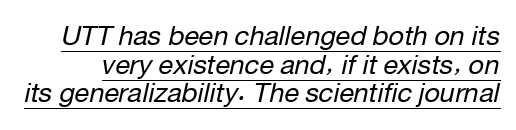
{"italic": "yes", "lean": "right", "slant_degrees": 12, "bold": "no", "underline": "yes", "line_spacing": "tight", "line_spacing_ratio": 1.06, "letter_spacing": "normal", "letter_spacing_em": 0.0, "glyph_px": 27}
